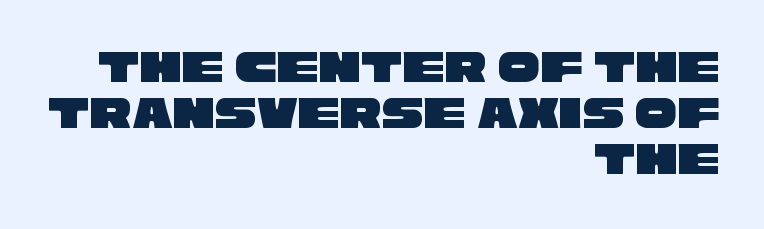
The image shows 47 px wide sans-serif type; set right-aligned, tight line spacing (0.98x), normal letter spacing, not underlined; low stroke contrast and a large x-height.
